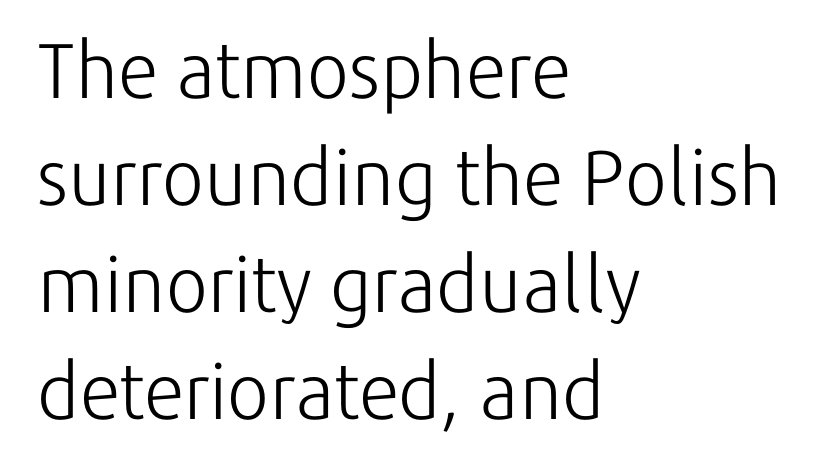
Q: Is the text bold? A: No.
Q: Is the text italic (slanted)? A: No, it is upright.
Q: Is the typeface a serif or a sans-serif typeface? A: Sans-serif.
Q: Is the text underlined? A: No.
Q: How is the paragraph aligned? A: Left-aligned.
Q: Is the spacing between letters normal or unusually wide? A: Normal.
Q: Is the spacing between lines tight, normal or loose? A: Normal.
Q: Width (condensed, normal, or wide)? A: Normal.
Q: Stroke contrast? A: Low.
Q: x-height? A: Medium.
Q: Monospaced? A: No.
